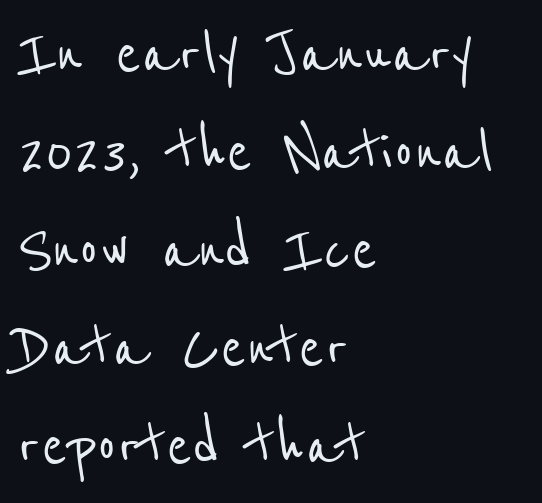
Q: Is the typeface a serif or a sans-serif typeface? A: Sans-serif.
Q: Is the text underlined? A: No.
Q: How is the paragraph aligned? A: Left-aligned.
Q: Is the spacing between letters normal or unusually wide? A: Normal.
Q: Is the spacing between lines tight, normal or loose? A: Normal.
Q: Width (condensed, normal, or wide)? A: Condensed.
Q: Stroke contrast? A: Low.
Q: x-height? A: Medium.
Q: Monospaced? A: No.
